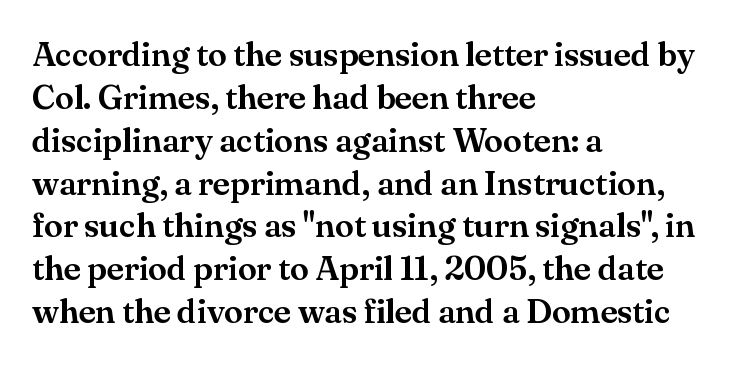
The image shows 34 px serif type, upright; set left-aligned, normal line spacing (1.26x), normal letter spacing, not underlined; medium stroke contrast and a small x-height.
